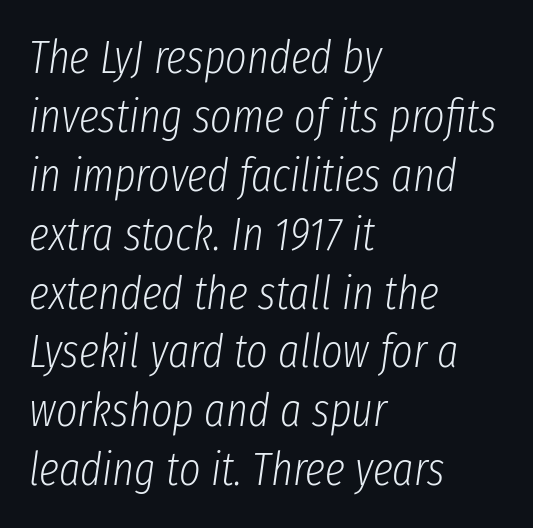
{"italic": "yes", "lean": "right", "slant_degrees": 8, "bold": "no", "weight": "light", "width": "condensed", "stroke_contrast": "low", "x_height": "medium", "monospaced": "no", "underline": "no", "align": "left", "line_spacing": "normal", "line_spacing_ratio": 1.28, "letter_spacing": "normal", "letter_spacing_em": 0.0, "glyph_px": 46}
